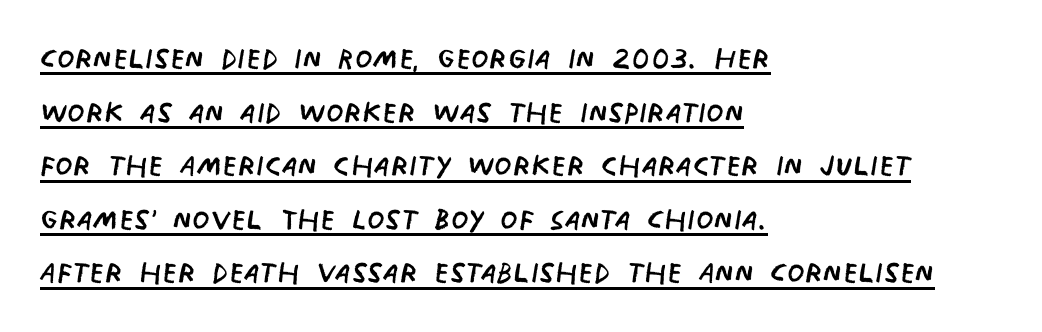
The leading is moderate, giving the passage an even texture. To sum up the face: it is a sans, with no serifs. Think standard paragraph weight, or any step lighter than that. Underlined type. You could not count columns in this text — the font is proportionally spaced.
